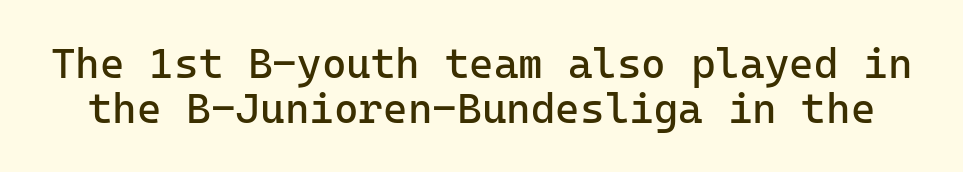
Descenders hang freely into open space. A typesetter would call this monospace, since all characters share one set width. Is there any slant? The stems are plumb. Stem width sits at or under what a default text font uses.
